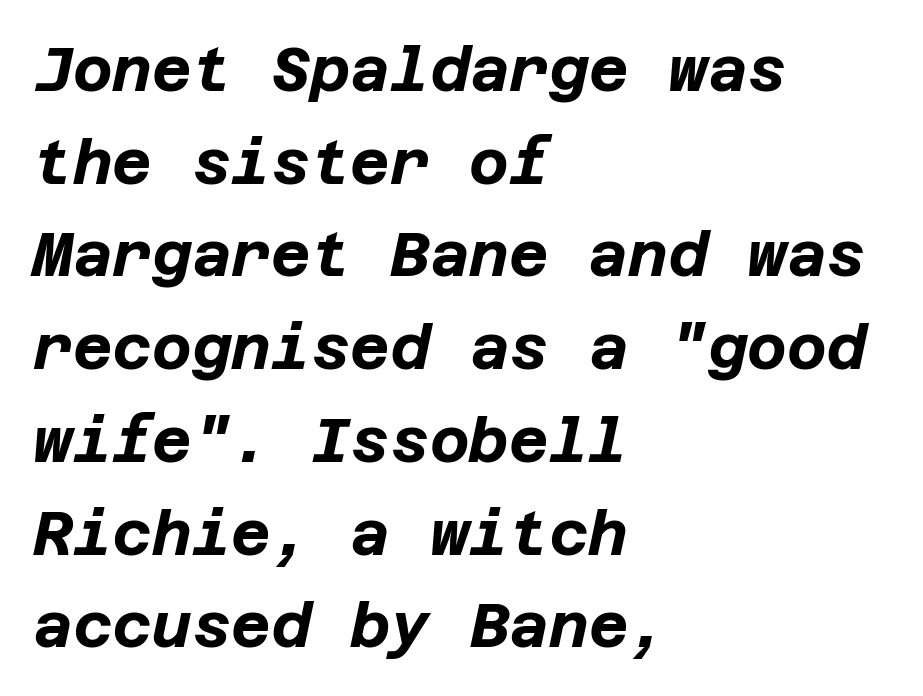
{"italic": "yes", "lean": "right", "slant_degrees": 12, "bold": "yes", "weight": "bold", "width": "normal", "stroke_contrast": "low", "x_height": "large", "underline": "no", "align": "left", "line_spacing": "normal", "line_spacing_ratio": 1.52, "letter_spacing": "normal", "letter_spacing_em": 0.0, "glyph_px": 61}
